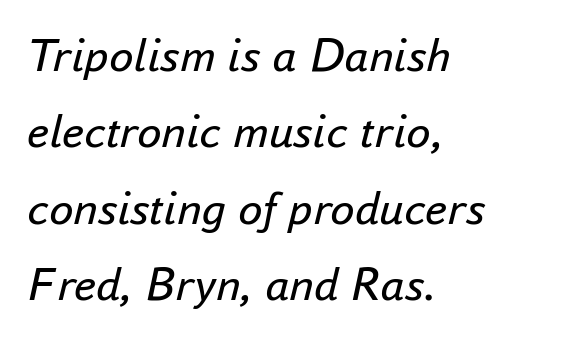
Q: Is the text bold? A: No.
Q: Is the text italic (slanted)? A: Yes, it leans right by about 16 degrees.
Q: Is the text underlined? A: No.
Q: How is the paragraph aligned? A: Left-aligned.
Q: Is the spacing between letters normal or unusually wide? A: Normal.
Q: Is the spacing between lines tight, normal or loose? A: Normal.
Q: Width (condensed, normal, or wide)? A: Normal.
Q: Stroke contrast? A: Low.
Q: x-height? A: Small.
Q: Monospaced? A: No.
